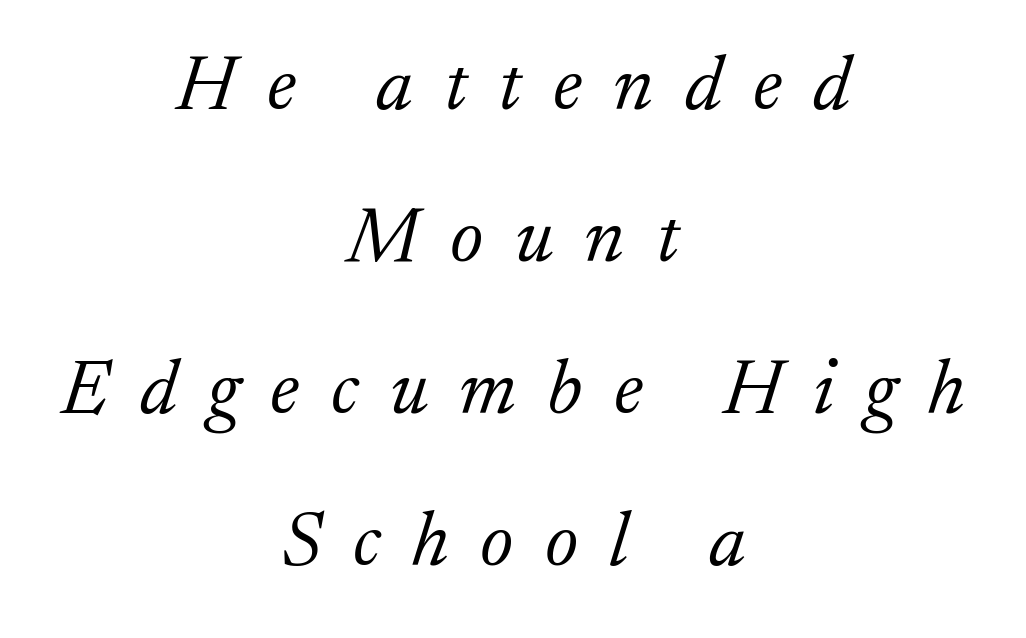
Q: Is the text bold? A: No.
Q: Is the text italic (slanted)? A: Yes, it leans right by about 17 degrees.
Q: Is the typeface a serif or a sans-serif typeface? A: Serif.
Q: Is the text underlined? A: No.
Q: How is the paragraph aligned? A: Centered.
Q: Is the spacing between letters normal or unusually wide? A: Unusually wide.
Q: Is the spacing between lines tight, normal or loose? A: Loose.
Q: Width (condensed, normal, or wide)? A: Normal.
Q: Stroke contrast? A: Low.
Q: x-height? A: Medium.
Q: Monospaced? A: No.
